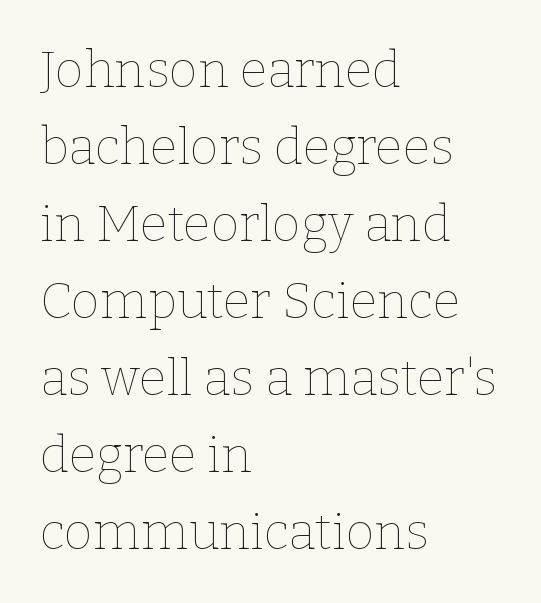
The image shows 50 px thin type, upright; set left-aligned, normal line spacing (1.54x), normal letter spacing, not underlined; low stroke contrast and a medium x-height.
